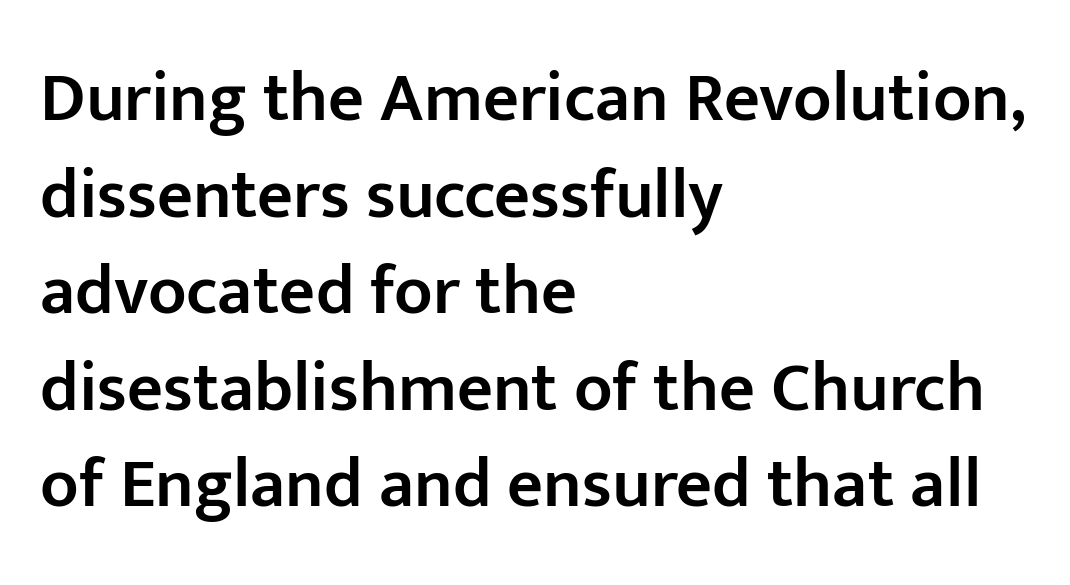
{"serif": "no", "italic": "no", "bold": "semi", "weight": "semibold", "width": "normal", "stroke_contrast": "low", "x_height": "medium", "monospaced": "no", "underline": "no", "align": "left", "line_spacing": "normal", "line_spacing_ratio": 1.38, "letter_spacing": "normal", "letter_spacing_em": 0.0, "glyph_px": 70}
